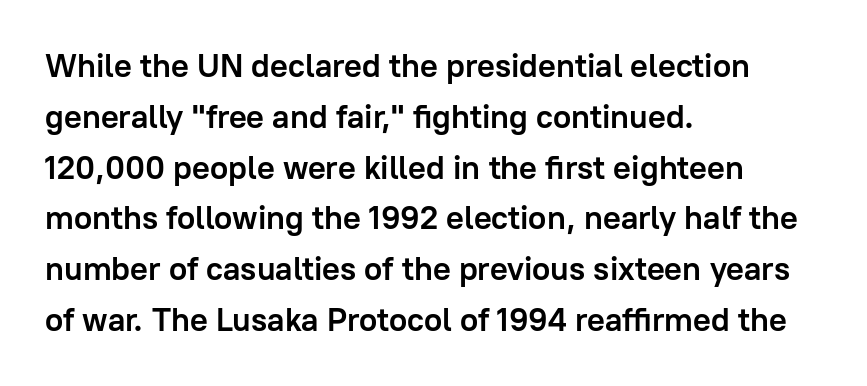
{"serif": "no", "italic": "no", "bold": "yes", "weight": "semibold", "width": "normal", "stroke_contrast": "low", "x_height": "medium", "monospaced": "no", "underline": "no", "align": "left", "line_spacing": "normal", "line_spacing_ratio": 1.54, "letter_spacing": "normal", "letter_spacing_em": 0.0, "glyph_px": 33}
